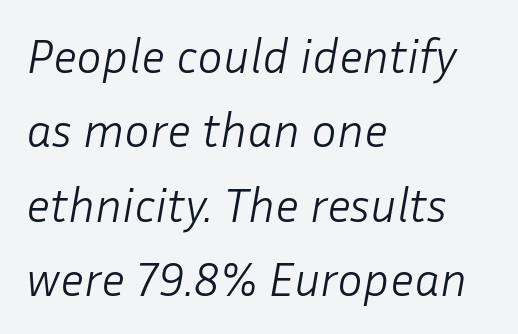
This sample uses an oblique cut, with every glyph tilted off the vertical. Glyph-to-glyph distance matches everyday printed text. The letters advance in unequal steps, a hallmark of proportional type. Notice how descenders clear the ascenders below comfortably — that's standard leading. Has an underline been added? It has not.
